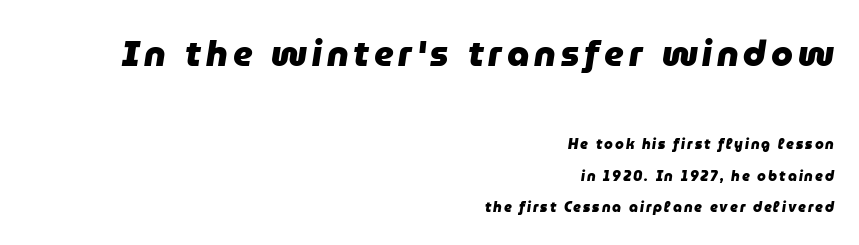
The image shows 35 px heavy type, italic (leaning right); set right-aligned, loose line spacing (2.26x), not underlined; the first (top) block is 2.5x larger; low stroke contrast and a medium x-height.
